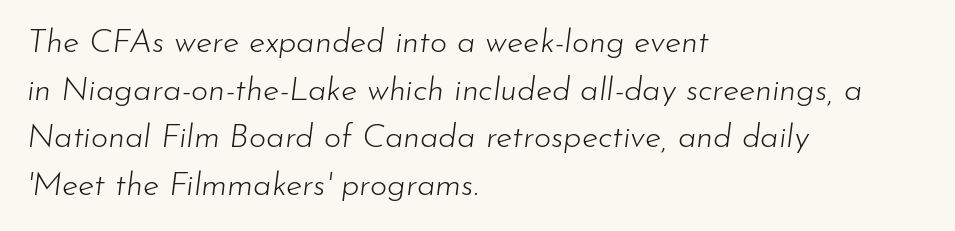
Q: Is the text bold? A: No.
Q: Is the text italic (slanted)? A: Yes, it leans right by about 7 degrees.
Q: Is the text underlined? A: No.
Q: How is the paragraph aligned? A: Left-aligned.
Q: Is the spacing between letters normal or unusually wide? A: Normal.
Q: Is the spacing between lines tight, normal or loose? A: Normal.
Q: Width (condensed, normal, or wide)? A: Normal.
Q: Stroke contrast? A: Low.
Q: x-height? A: Small.
Q: Monospaced? A: No.
